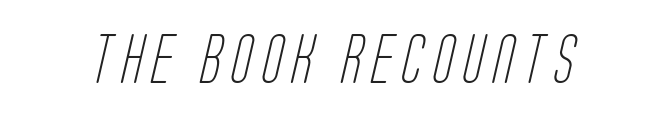
Q: Is the text bold? A: No.
Q: Is the typeface a serif or a sans-serif typeface? A: Sans-serif.
Q: Is the text underlined? A: No.
Q: Width (condensed, normal, or wide)? A: Condensed.
Q: Stroke contrast? A: Low.
Q: x-height? A: Large.
Q: Monospaced? A: No.
